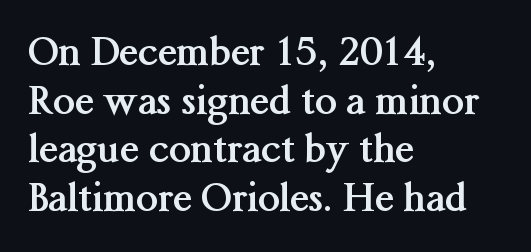
Q: Is the text bold? A: Yes.
Q: Is the text italic (slanted)? A: No, it is upright.
Q: Is the typeface a serif or a sans-serif typeface? A: Serif.
Q: Is the text underlined? A: No.
Q: How is the paragraph aligned? A: Left-aligned.
Q: Is the spacing between letters normal or unusually wide? A: Normal.
Q: Is the spacing between lines tight, normal or loose? A: Normal.
Q: Width (condensed, normal, or wide)? A: Normal.
Q: Stroke contrast? A: Medium.
Q: x-height? A: Medium.
Q: Monospaced? A: No.
